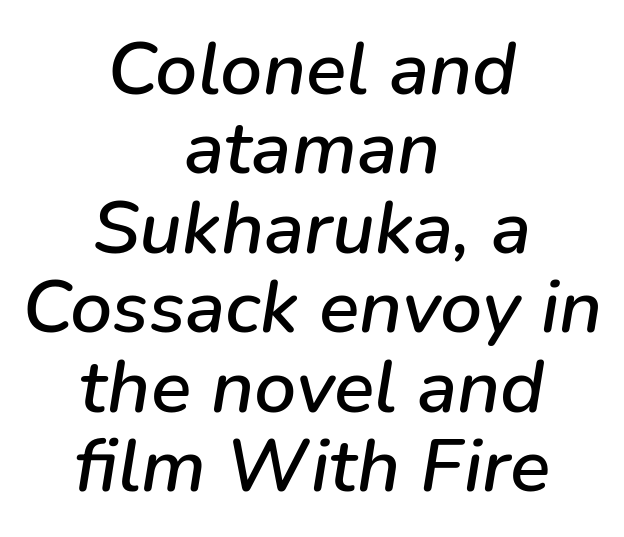
The image shows 75 px text type, italic (leaning right); set centered, tight line spacing (1.06x), normal letter spacing, not underlined; low stroke contrast and a medium x-height.
